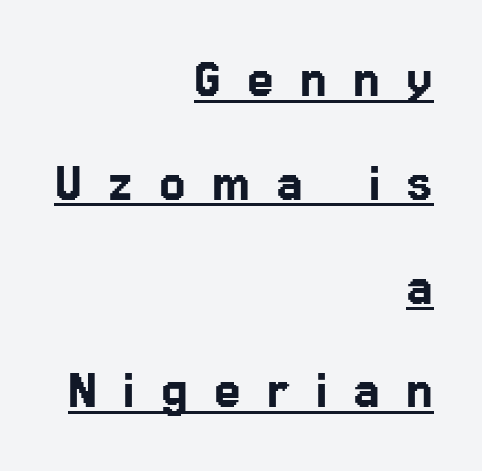
The sample's only ornament is a line tracing under the words. Do the characters align in a grid? No, the font is proportional. Letterform terminals end flat and unadorned throughout the passage. Notice how the passage keeps a crisp vertical edge on the right only.
